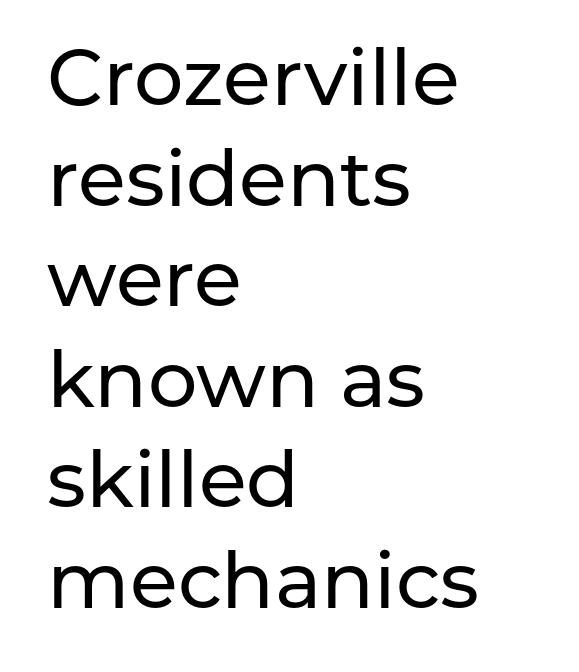
The rendering uses natural spacing where letterforms have individual widths. This sample is left-justified, so line endings fall wherever the words run out. The lines sit at an ordinary, default distance from one another. Default kerning and tracking; the words read as compact shapes. The font's upright variant was chosen for this text.
